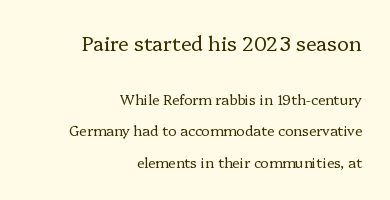
{"italic": "no", "bold": "no", "underline": "no", "align": "right", "line_spacing": "loose", "line_spacing_ratio": 2.24, "letter_spacing": "normal", "letter_spacing_em": 0.0, "larger_block": "first", "size_ratio": 1.43, "glyph_px": 20}
